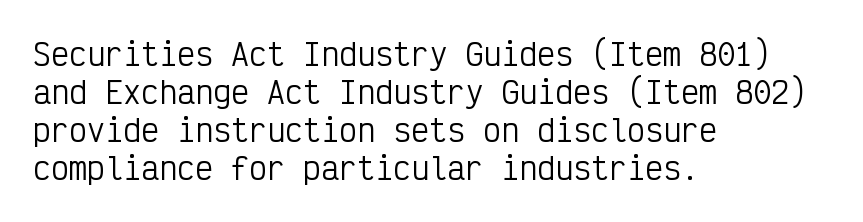
{"serif": "no", "italic": "no", "bold": "no", "weight": "regular", "width": "condensed", "stroke_contrast": "low", "x_height": "medium", "monospaced": "yes", "underline": "no", "align": "left", "line_spacing": "normal", "line_spacing_ratio": 1.27, "letter_spacing": "normal", "letter_spacing_em": 0.0, "glyph_px": 30}
